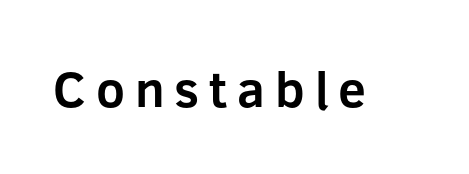
Loose tracking; the words dissolve into strings of separated letters. Classification — sans serif. Style check: upright. This sample has the flowing, uneven cadence of proportional lettering. You'd pick this weight for a headline — it's a proper bold.
